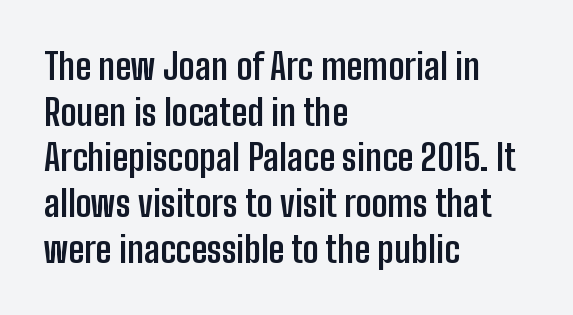
{"serif": "no", "italic": "no", "bold": "yes", "weight": "semibold", "width": "condensed", "stroke_contrast": "low", "x_height": "medium", "monospaced": "no", "underline": "no", "align": "left", "line_spacing": "normal", "line_spacing_ratio": 1.27, "letter_spacing": "normal", "letter_spacing_em": 0.0, "glyph_px": 36}
